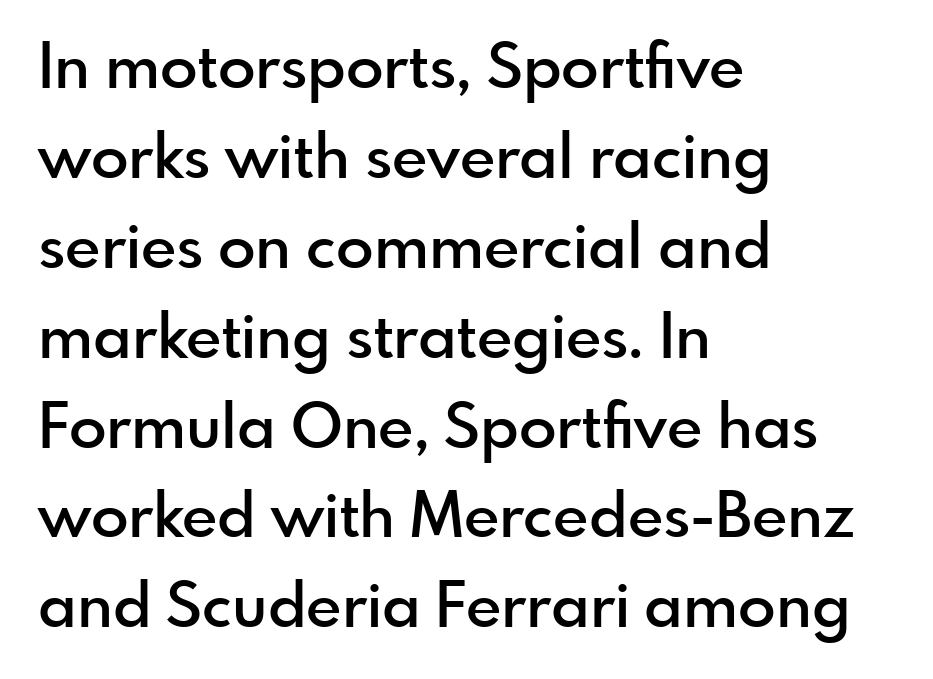
Q: Is the text bold? A: Semi-bold.
Q: Is the text italic (slanted)? A: No, it is upright.
Q: Is the typeface a serif or a sans-serif typeface? A: Sans-serif.
Q: Is the text underlined? A: No.
Q: How is the paragraph aligned? A: Left-aligned.
Q: Is the spacing between letters normal or unusually wide? A: Normal.
Q: Is the spacing between lines tight, normal or loose? A: Normal.
Q: Width (condensed, normal, or wide)? A: Normal.
Q: x-height? A: Small.
Q: Monospaced? A: No.
